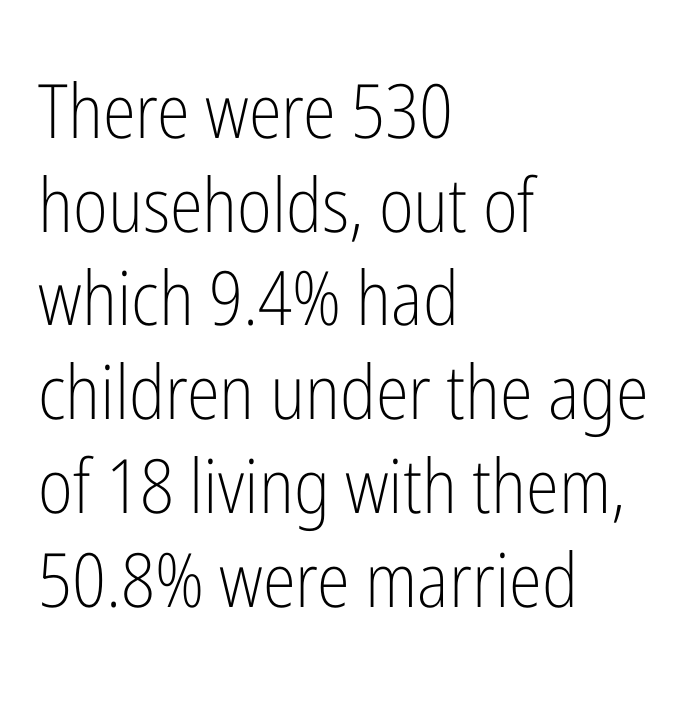
The image shows 75 px light, condensed sans-serif type, upright; set left-aligned, normal line spacing (1.25x), normal letter spacing, not underlined; low stroke contrast and a medium x-height.
